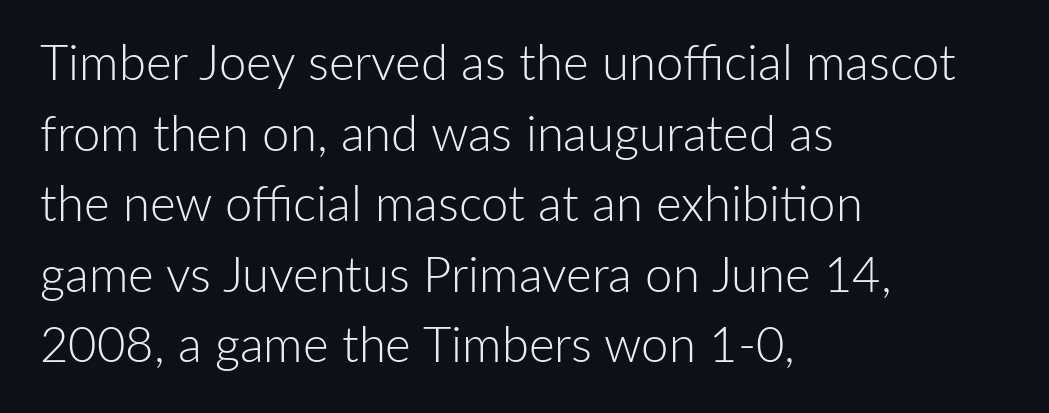
{"serif": "no", "italic": "no", "bold": "no", "weight": "light", "width": "normal", "stroke_contrast": "low", "x_height": "medium", "monospaced": "no", "underline": "no", "align": "left", "line_spacing": "normal", "line_spacing_ratio": 1.44, "letter_spacing": "normal", "letter_spacing_em": 0.0, "glyph_px": 49}
